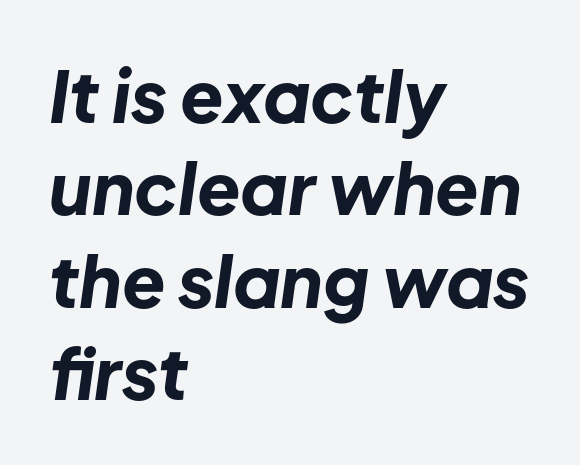
The image shows 71 px bold type, italic (leaning right); set left-aligned, normal line spacing (1.3x), normal letter spacing, not underlined; low stroke contrast and a medium x-height.
